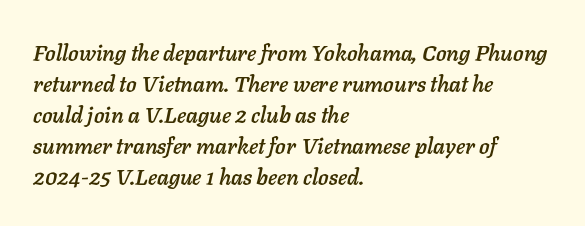
{"italic": "yes", "lean": "right", "slant_degrees": 11, "underline": "no", "align": "left", "line_spacing": "normal", "line_spacing_ratio": 1.41, "letter_spacing": "normal", "letter_spacing_em": 0.0, "glyph_px": 22}
